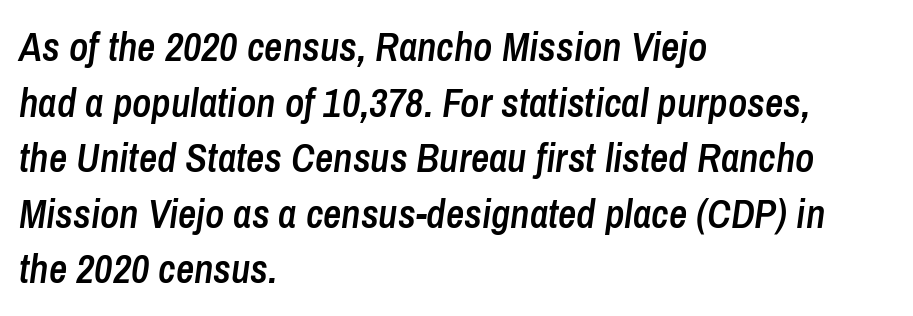
Compared with typical paragraphs, the rows here are spaced about the same. The line texture is even and compact thanks to regular tracking. Does the lettering tilt? It does — this is italic. Heft: intermediate — a semibold.
